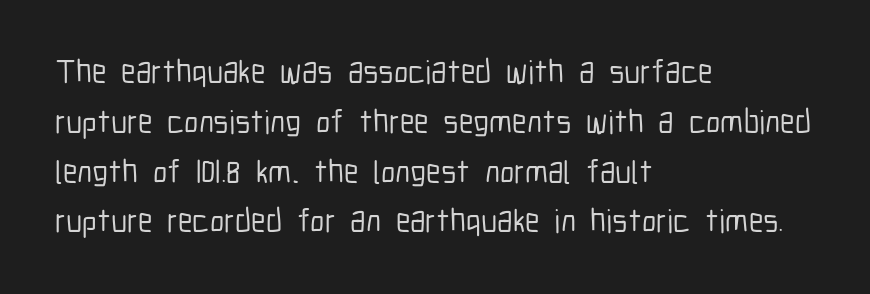
The image shows 33 px condensed sans-serif type, upright; set left-aligned, normal line spacing (1.51x), normal letter spacing, not underlined; low stroke contrast and a medium x-height.
